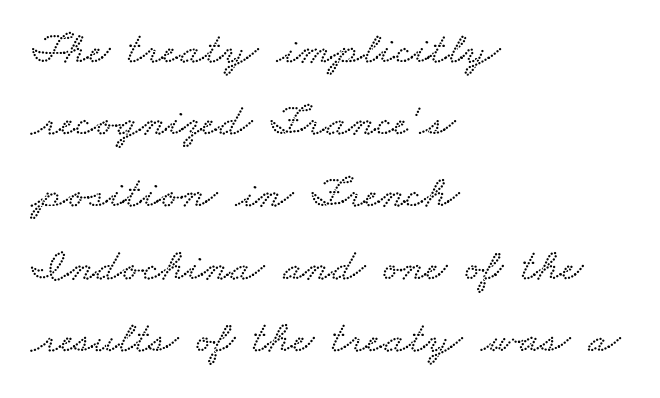
{"width": "wide", "stroke_contrast": "low", "x_height": "small", "monospaced": "no", "underline": "no", "align": "left", "line_spacing": "normal", "line_spacing_ratio": 1.57, "letter_spacing": "normal", "letter_spacing_em": 0.0, "glyph_px": 46}
